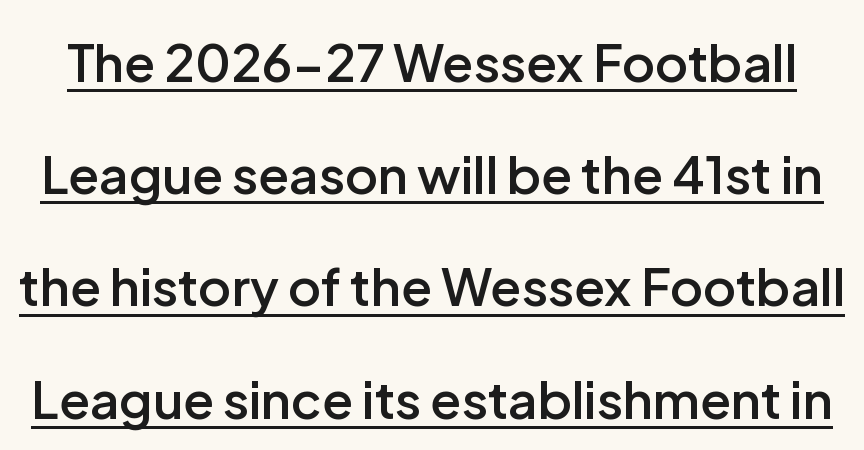
The image shows 51 px semibold sans-serif type, upright; set loose line spacing (2.2x), normal letter spacing, underlined; low stroke contrast and a medium x-height.
